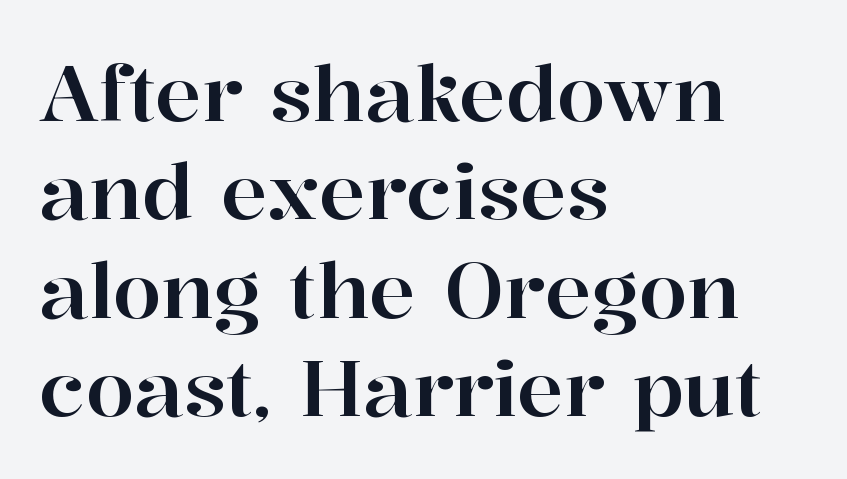
{"serif": "yes", "italic": "no", "width": "normal", "stroke_contrast": "high", "x_height": "medium", "monospaced": "no", "underline": "no", "align": "left", "line_spacing": "normal", "line_spacing_ratio": 1.26, "letter_spacing": "normal", "letter_spacing_em": 0.0, "glyph_px": 78}
